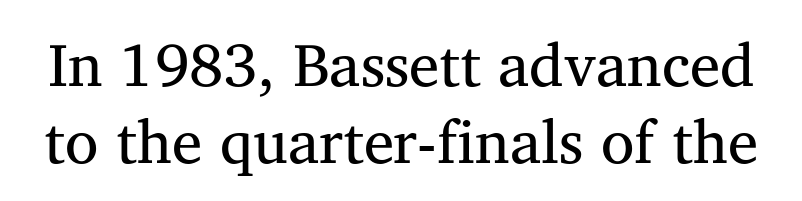
The image shows 61 px regular-weight serif type, upright; set normal line spacing (1.27x), normal letter spacing, not underlined; medium stroke contrast and a medium x-height.
